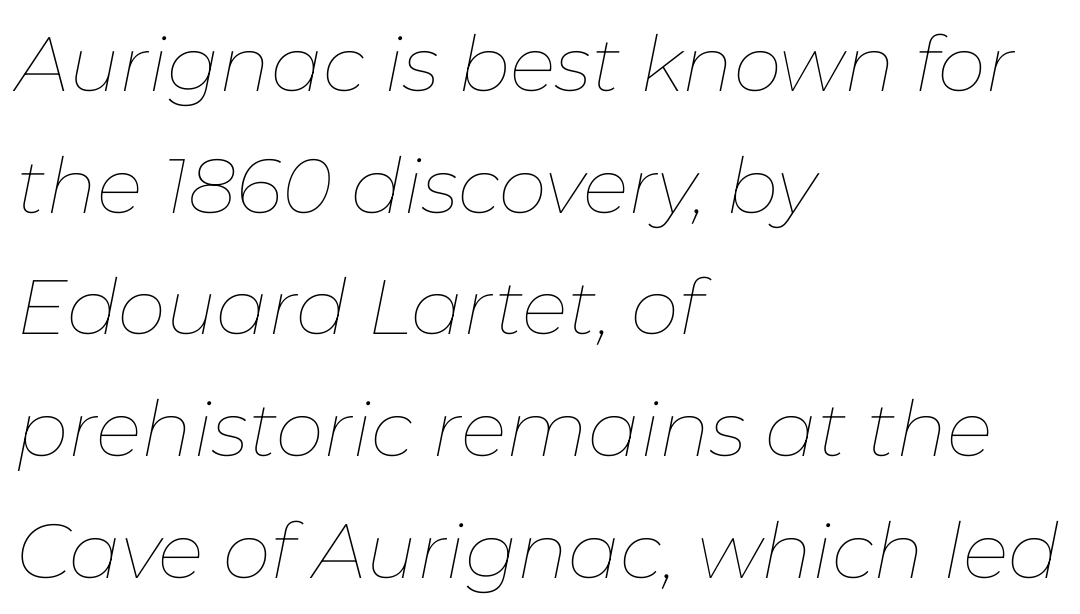
Q: Is the text bold? A: No.
Q: Is the text italic (slanted)? A: Yes, it leans right by about 11 degrees.
Q: Is the text underlined? A: No.
Q: How is the paragraph aligned? A: Left-aligned.
Q: Is the spacing between letters normal or unusually wide? A: Normal.
Q: Is the spacing between lines tight, normal or loose? A: Normal.
Q: Width (condensed, normal, or wide)? A: Normal.
Q: Stroke contrast? A: Low.
Q: x-height? A: Medium.
Q: Monospaced? A: No.
